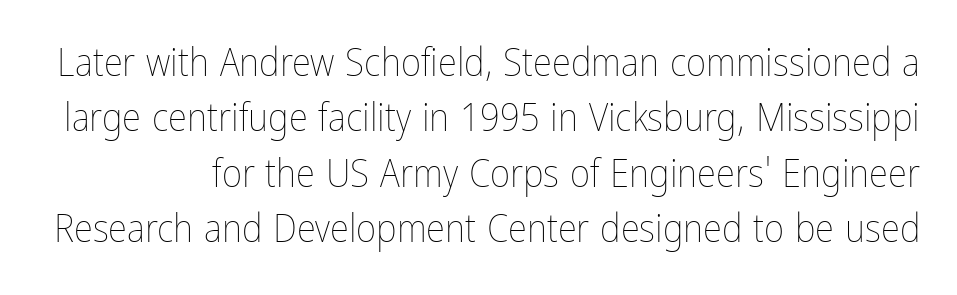
Q: Is the text bold? A: No.
Q: Is the text italic (slanted)? A: No, it is upright.
Q: Is the text underlined? A: No.
Q: Is the spacing between letters normal or unusually wide? A: Normal.
Q: Is the spacing between lines tight, normal or loose? A: Normal.
Q: Width (condensed, normal, or wide)? A: Condensed.
Q: Stroke contrast? A: Low.
Q: x-height? A: Medium.
Q: Monospaced? A: No.
